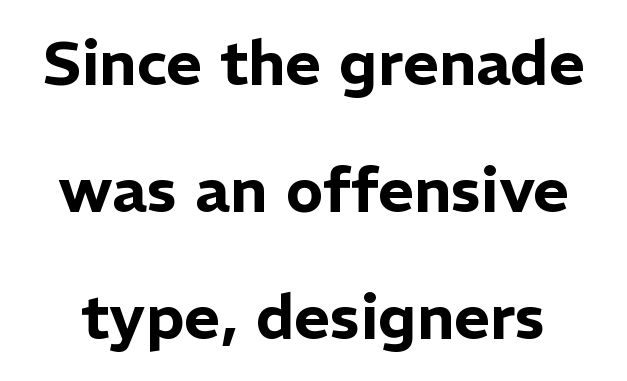
Vertically, the passage feels expansive, rows floating well apart. This sample uses plain, unmodified letter spacing. The zone under the glyphs is completely vacant. Each letter keeps its own natural width here, so spacing adapts to shape.
